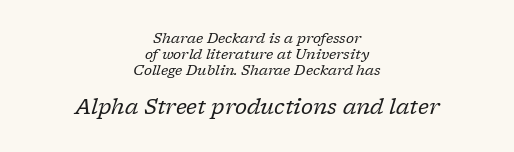
The image shows 21 px text type, italic (leaning right); set centered, line spacing 1.16x, normal letter spacing, not underlined; the second (bottom) block is 1.5x larger.
